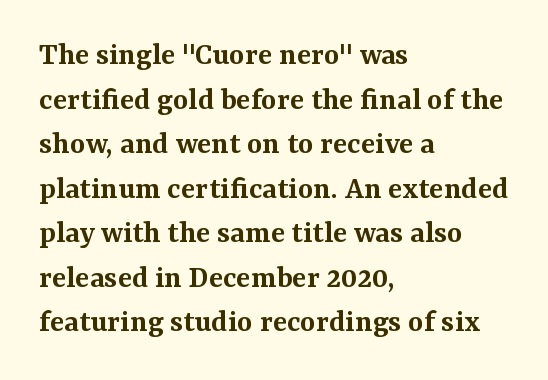
The image shows 33 px semibold serif type, upright; set left-aligned, normal line spacing (1.35x), normal letter spacing, not underlined; medium stroke contrast and a medium x-height.
